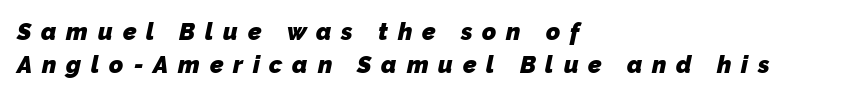
The image shows 24 px bold type; set left-aligned, normal line spacing (1.37x), unusually wide letter spacing (+0.41 em), not underlined.
